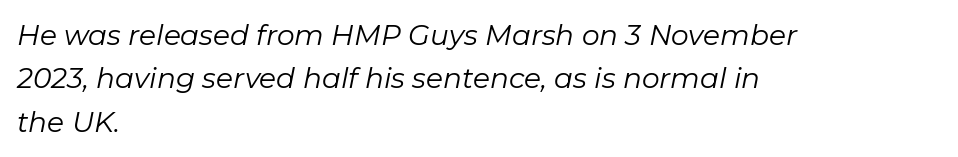
Q: Is the text bold? A: No.
Q: Is the text italic (slanted)? A: Yes, it leans right by about 11 degrees.
Q: Is the text underlined? A: No.
Q: How is the paragraph aligned? A: Left-aligned.
Q: Is the spacing between letters normal or unusually wide? A: Normal.
Q: Is the spacing between lines tight, normal or loose? A: Normal.
Q: Width (condensed, normal, or wide)? A: Normal.
Q: Stroke contrast? A: Low.
Q: x-height? A: Medium.
Q: Monospaced? A: No.
